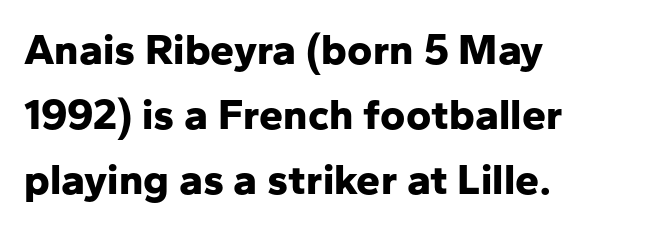
{"serif": "no", "italic": "no", "bold": "yes", "weight": "bold", "width": "normal", "stroke_contrast": "low", "x_height": "medium", "monospaced": "no", "underline": "no", "align": "left", "line_spacing": "normal", "line_spacing_ratio": 1.51, "letter_spacing": "normal", "letter_spacing_em": 0.0, "glyph_px": 43}
